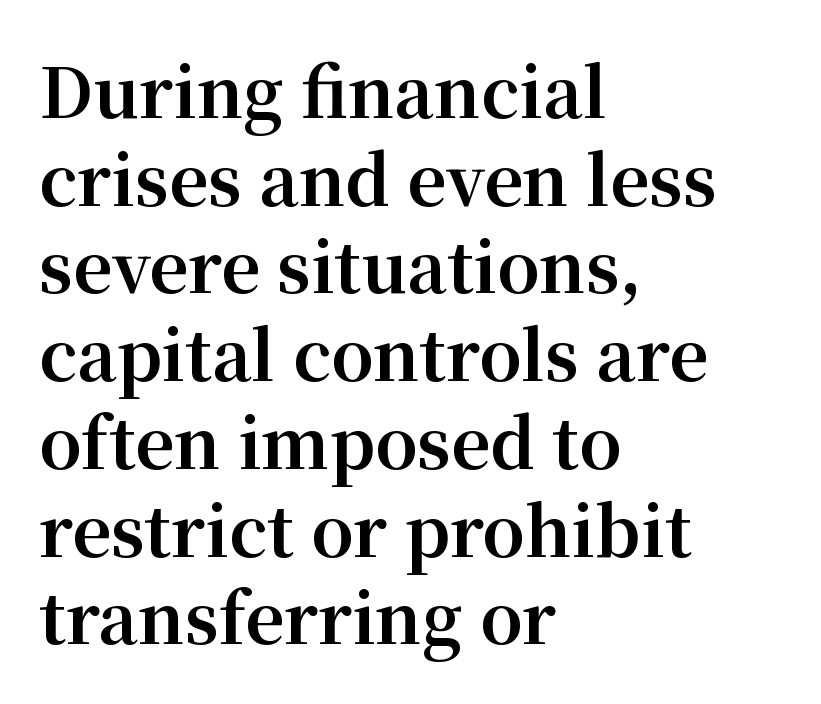
Proportional: the letters do not fall into vertical columns. Whoever set this chose a conventional vertical rhythm. A bare baseline throughout the passage. This sample uses an upright cut, with every glyph sitting square on the baseline. A typesetter would call this zero additional tracking. Caption: bold face, heavy strokes.
